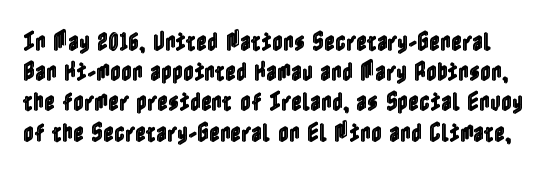
Glyph-to-glyph distance matches everyday printed text. Beneath every word, the page is bare. A typesetter would mark this as roman, not italic. The leading is moderate, giving the passage an even texture.
